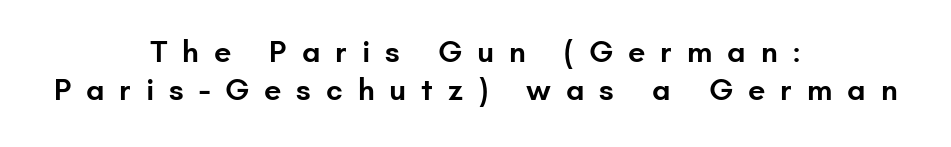
The image shows 31 px semibold sans-serif type, upright; set centered, line spacing 1.23x, unusually wide letter spacing (+0.48 em), not underlined; low stroke contrast and a small x-height.
